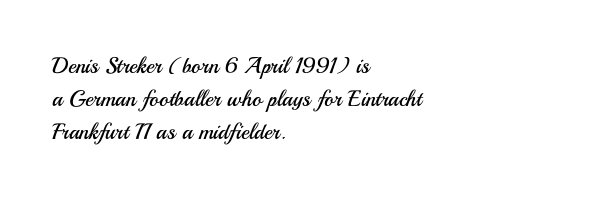
{"bold": "no", "underline": "no", "align": "left", "line_spacing": "normal", "line_spacing_ratio": 1.51, "letter_spacing": "normal", "letter_spacing_em": 0.0, "glyph_px": 22}
